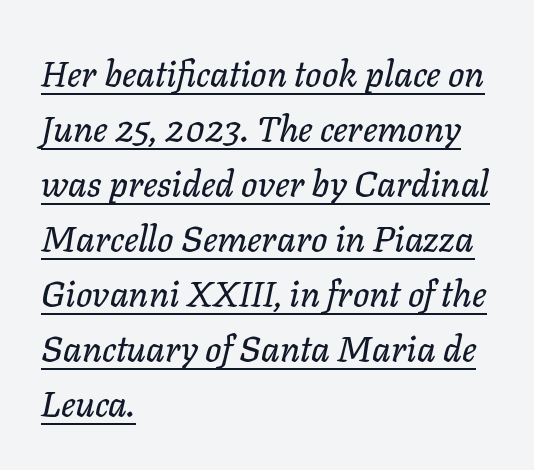
Vertically, the passage feels balanced, rows spaced as you'd expect. The rendering applies a slant to the glyphs. Character widths vary here, with narrow letters taking less room than wide ones. Compared with undecorated copy, this sample adds a rule below the words.
